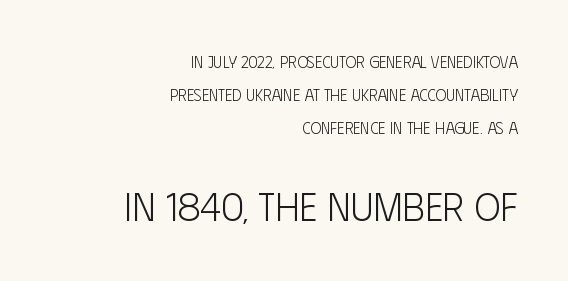
Summary of weight: not heavy and not bold. The leading is generous, giving the passage an open texture. Each line ends at the same right margin while the left side varies. The gaps between neighbouring characters are ordinary and unremarkable.
